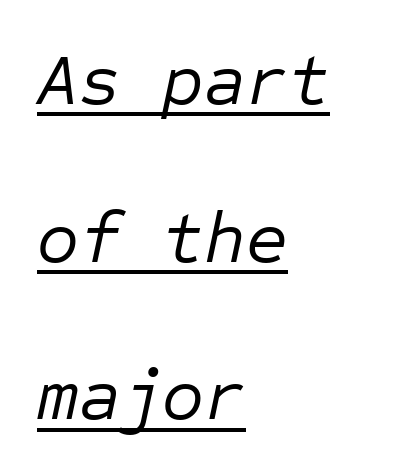
The glyphs look as if they've been sheared to an angle. These lines are rendered in a fixed-pitch font. Short and long lines alike share a common starting point at left. Decoration check: the copy is underlined. Horizontal bands of white between lines are thick stripes. The letters sit at their default tracking, neither squeezed nor spread.
